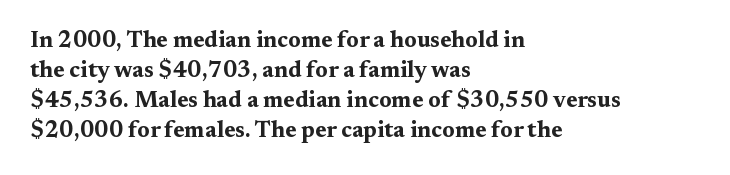
The image shows 23 px bold type, upright; set left-aligned, normal line spacing (1.31x), normal letter spacing, not underlined.
